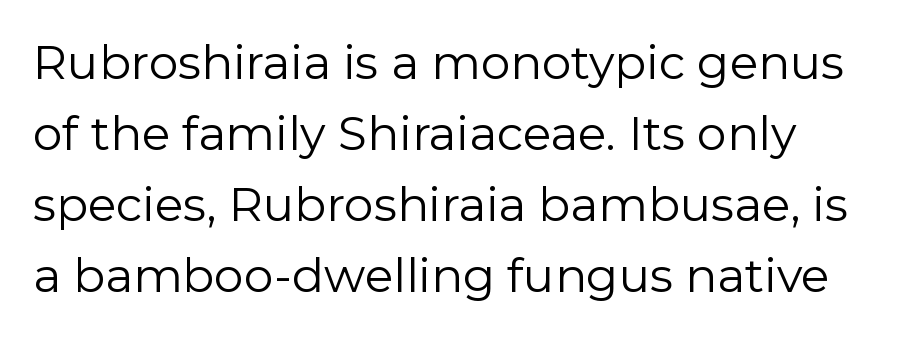
The image shows 47 px regular-weight sans-serif type, upright; set normal line spacing (1.51x), normal letter spacing, not underlined; low stroke contrast and a medium x-height.
